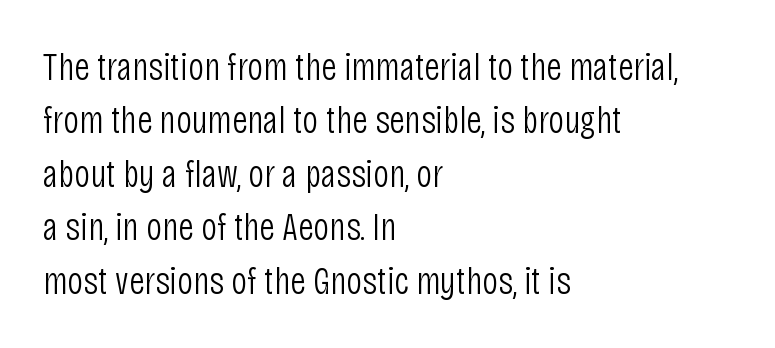
The image shows 39 px light, condensed sans-serif type, upright; set left-aligned, normal line spacing (1.37x), normal letter spacing, not underlined; low stroke contrast and a large x-height.
